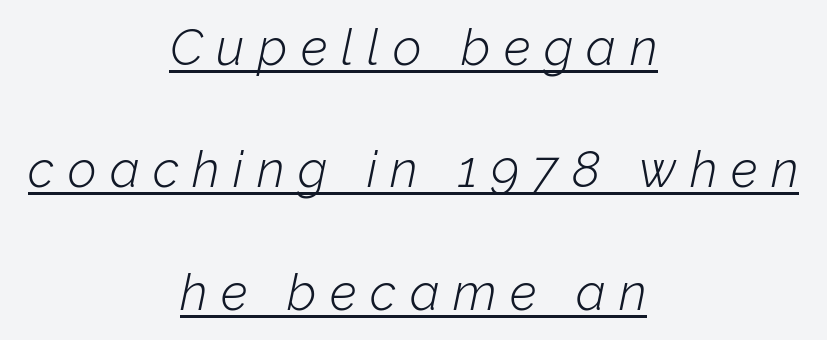
Q: Is the text bold? A: No.
Q: Is the text italic (slanted)? A: Yes, it leans right by about 12 degrees.
Q: Is the text underlined? A: Yes.
Q: How is the paragraph aligned? A: Centered.
Q: Is the spacing between letters normal or unusually wide? A: Unusually wide.
Q: Is the spacing between lines tight, normal or loose? A: Loose.
Q: Width (condensed, normal, or wide)? A: Normal.
Q: Stroke contrast? A: Low.
Q: x-height? A: Medium.
Q: Monospaced? A: No.
